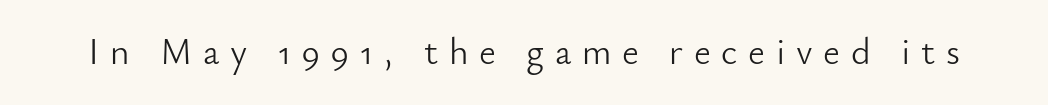
{"serif": "no", "italic": "no", "bold": "no", "weight": "light", "width": "normal", "stroke_contrast": "low", "x_height": "small", "monospaced": "no", "underline": "no", "letter_spacing": "wide", "letter_spacing_em": 0.29, "glyph_px": 37}
